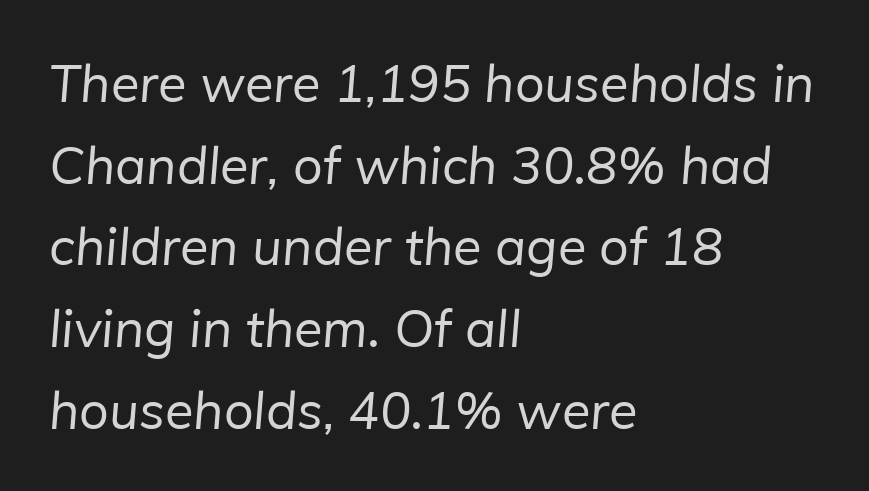
Q: Is the text bold? A: No.
Q: Is the typeface a serif or a sans-serif typeface? A: Sans-serif.
Q: Is the text underlined? A: No.
Q: How is the paragraph aligned? A: Left-aligned.
Q: Is the spacing between letters normal or unusually wide? A: Normal.
Q: Is the spacing between lines tight, normal or loose? A: Normal.
Q: Width (condensed, normal, or wide)? A: Normal.
Q: Stroke contrast? A: Low.
Q: x-height? A: Medium.
Q: Monospaced? A: No.
